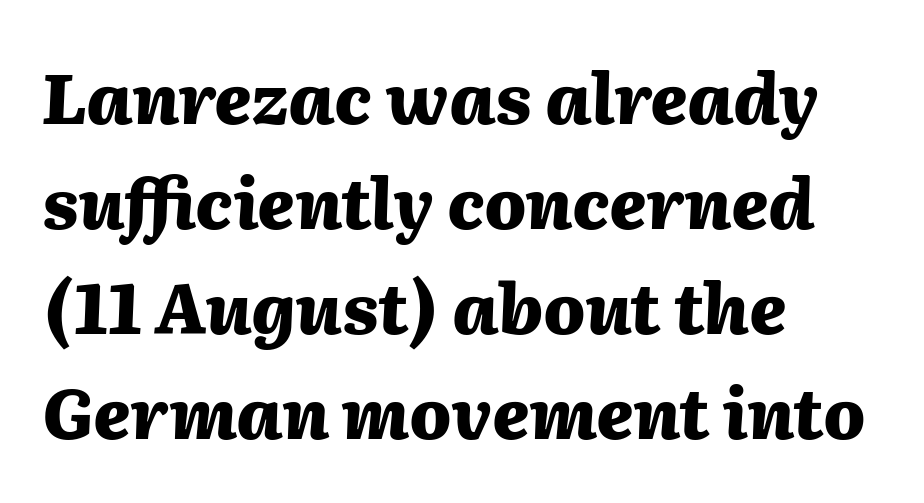
Q: Is the text bold? A: Yes.
Q: Is the text italic (slanted)? A: Yes, it leans right by about 2 degrees.
Q: Is the text underlined? A: No.
Q: How is the paragraph aligned? A: Left-aligned.
Q: Is the spacing between letters normal or unusually wide? A: Normal.
Q: Is the spacing between lines tight, normal or loose? A: Normal.
Q: Width (condensed, normal, or wide)? A: Normal.
Q: Stroke contrast? A: Medium.
Q: x-height? A: Medium.
Q: Monospaced? A: No.
